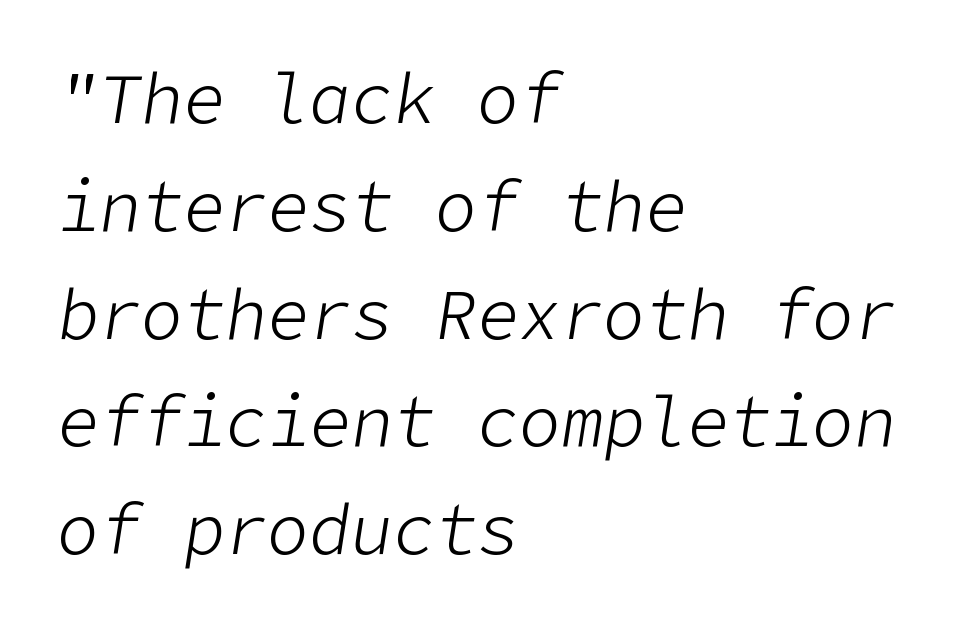
The image shows 70 px light type, italic (leaning right); set left-aligned, normal line spacing (1.54x), normal letter spacing, not underlined; low stroke contrast and a medium x-height.
